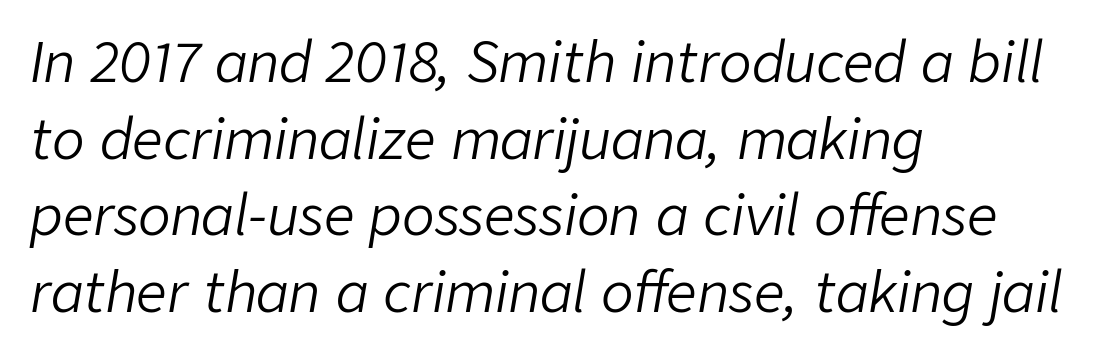
This is not heavy type; no bold has been used. Think of a printed novel: that variable character pitch is what you see here. Would a proofreader flag this as italicized? Yes. Any mark beneath the type? The region is blank. Students, note that the glyphs here touch the page at normal intervals.
